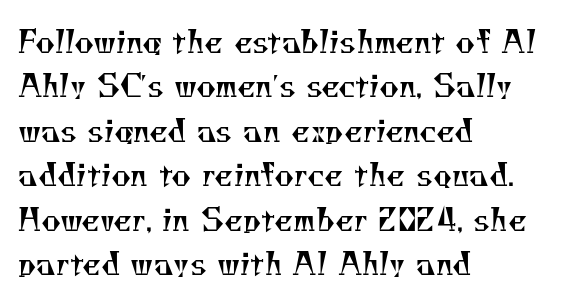
The line-height multiplier appears to be the usual default. The gaps between neighbouring characters are ordinary and unremarkable. Looks like regular typesetting: each glyph gets only the width it needs. Clear beneath every line of the passage. Are there feet on the stems? There are — it's a serif. The text block is weighted toward the left margin, trailing off unevenly rightward.
